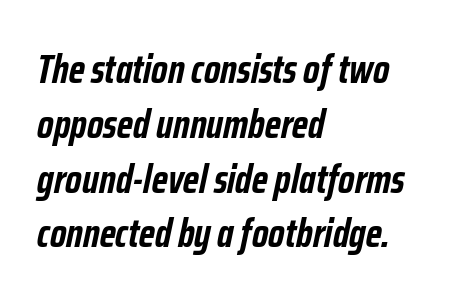
{"italic": "yes", "lean": "right", "slant_degrees": 12, "bold": "yes", "weight": "semibold", "width": "condensed", "stroke_contrast": "low", "x_height": "medium", "monospaced": "no", "underline": "no", "align": "left", "line_spacing": "normal", "line_spacing_ratio": 1.37, "letter_spacing": "normal", "letter_spacing_em": 0.0, "glyph_px": 40}
